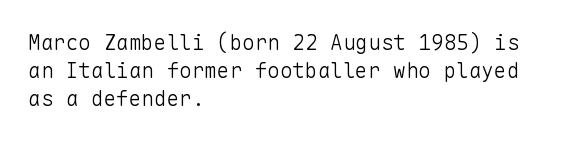
{"italic": "no", "bold": "no", "underline": "no", "align": "left", "line_spacing": "normal", "line_spacing_ratio": 1.34, "letter_spacing": "normal", "letter_spacing_em": 0.0, "glyph_px": 21}
